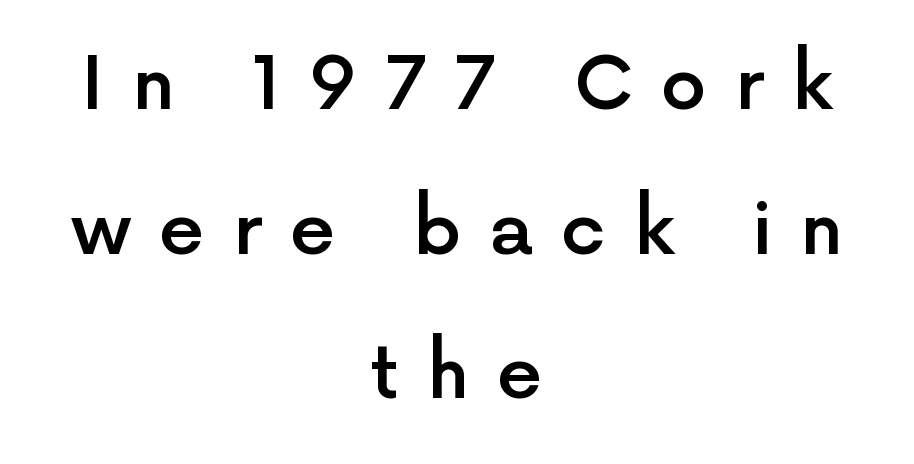
Quick note: interline space is abundant. Caption: multi-line text, centered on the measure. The lettering stays uniformly vertical, giving the passage a roman look. Any mark beneath the type? The region is blank. The face used here is proportionally spaced, like ordinary book or web type.
